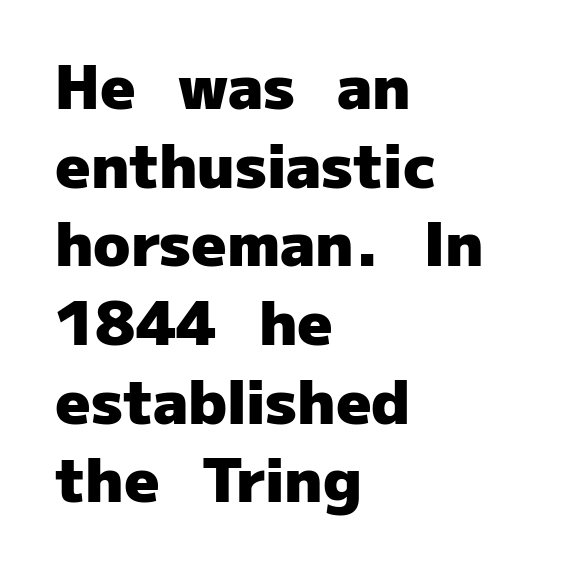
{"serif": "no", "italic": "no", "bold": "yes", "weight": "heavy", "width": "normal", "stroke_contrast": "low", "x_height": "medium", "monospaced": "no", "underline": "no", "align": "left", "line_spacing": "normal", "line_spacing_ratio": 1.29, "letter_spacing": "normal", "letter_spacing_em": 0.0, "glyph_px": 61}
